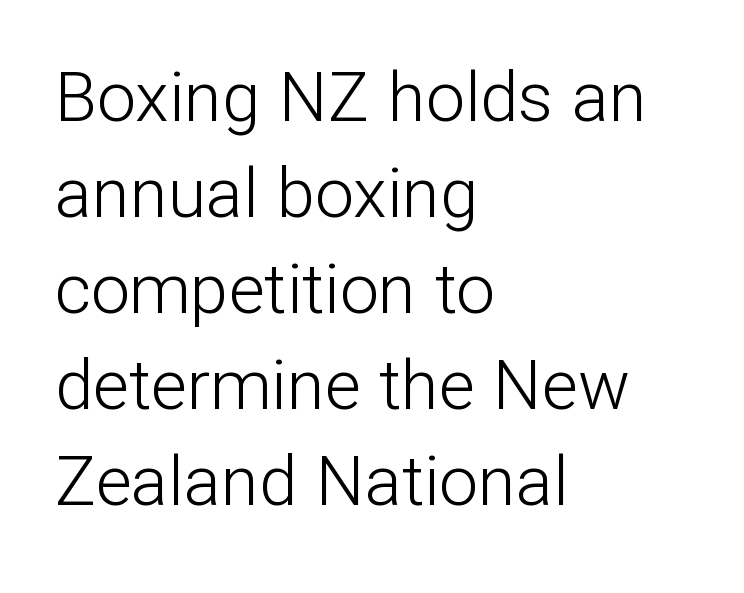
{"serif": "no", "italic": "no", "bold": "no", "weight": "light", "width": "normal", "stroke_contrast": "low", "x_height": "medium", "monospaced": "no", "underline": "no", "align": "left", "line_spacing": "normal", "line_spacing_ratio": 1.39, "letter_spacing": "normal", "letter_spacing_em": 0.0, "glyph_px": 69}
